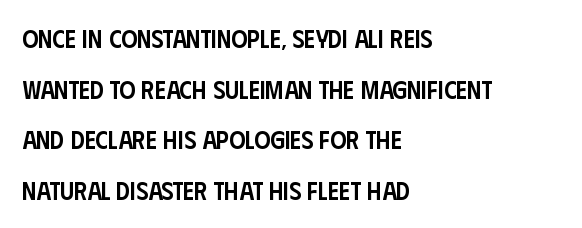
Q: Is the text bold? A: Semi-bold.
Q: Is the text italic (slanted)? A: No, it is upright.
Q: Is the text underlined? A: No.
Q: How is the paragraph aligned? A: Left-aligned.
Q: Is the spacing between letters normal or unusually wide? A: Normal.
Q: Is the spacing between lines tight, normal or loose? A: Loose.
